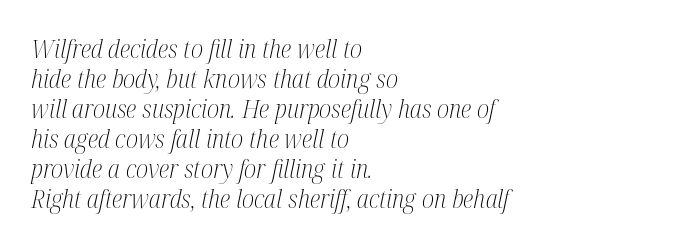
Q: Is the text bold? A: No.
Q: Is the text italic (slanted)? A: Yes, it leans right by about 12 degrees.
Q: Is the text underlined? A: No.
Q: How is the paragraph aligned? A: Left-aligned.
Q: Is the spacing between letters normal or unusually wide? A: Normal.
